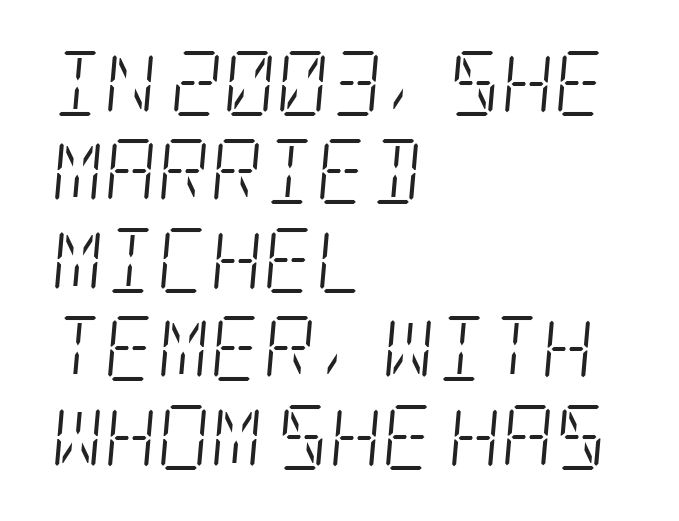
The image shows 65 px light, condensed serif type, italic (leaning right); set left-aligned, normal line spacing (1.36x), normal letter spacing, not underlined; low stroke contrast and a large x-height.
